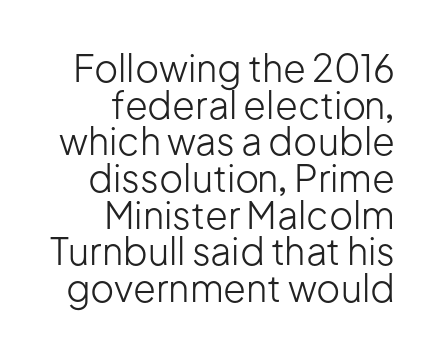
The characters display no serif detailing; their extremities are plain. Baseline-to-baseline distance is barely more than the letter height. Reading down the block, your eye finds every line finishing at a fixed right position. Between one letter and the next there's only the usual sliver of space.
